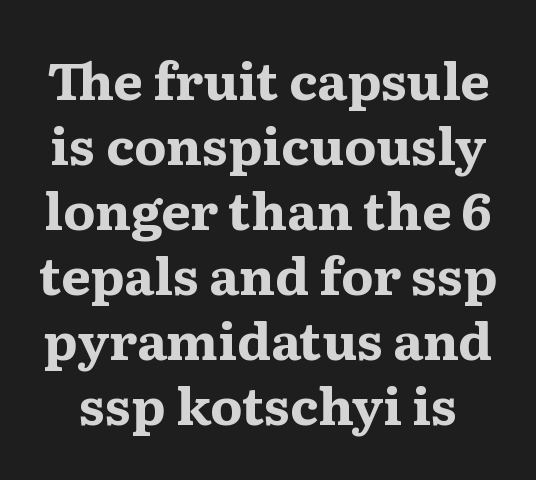
{"serif": "yes", "italic": "no", "bold": "yes", "weight": "bold", "width": "wide", "stroke_contrast": "medium", "x_height": "medium", "monospaced": "no", "underline": "no", "line_spacing": "normal", "line_spacing_ratio": 1.25, "letter_spacing": "normal", "letter_spacing_em": 0.0, "glyph_px": 52}
